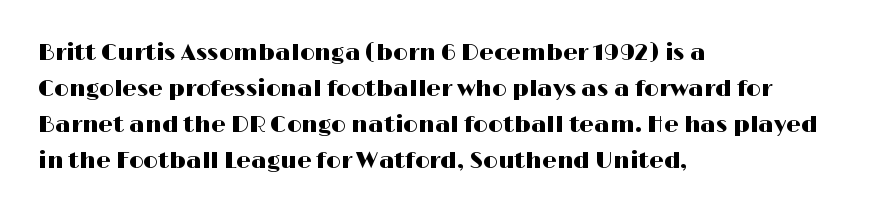
The passage shown has conventional tracking throughout. The axis of the letterforms is exactly vertical. In CSS terms this would be text-align: left. The area under the type is left untouched.
